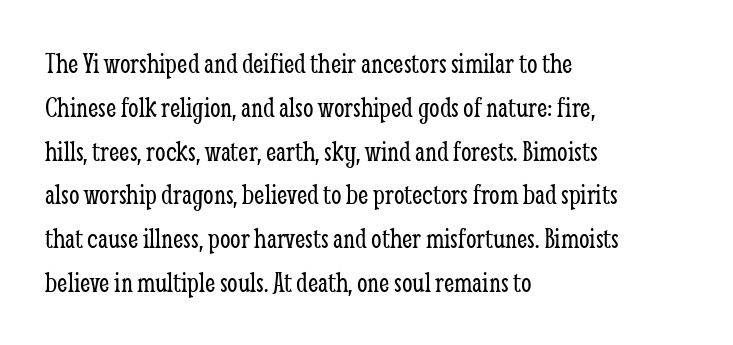
The image shows 30 px light, condensed serif type, upright; set left-aligned, normal line spacing (1.46x), normal letter spacing, not underlined; low stroke contrast and a medium x-height.
